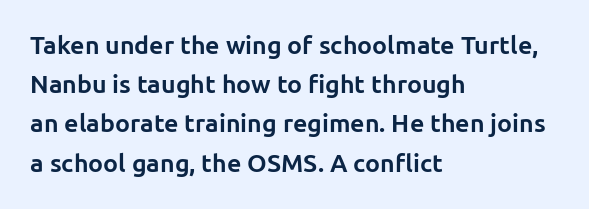
Q: Is the text bold? A: Yes.
Q: Is the text italic (slanted)? A: No, it is upright.
Q: Is the text underlined? A: No.
Q: How is the paragraph aligned? A: Left-aligned.
Q: Is the spacing between letters normal or unusually wide? A: Normal.
Q: Is the spacing between lines tight, normal or loose? A: Normal.
